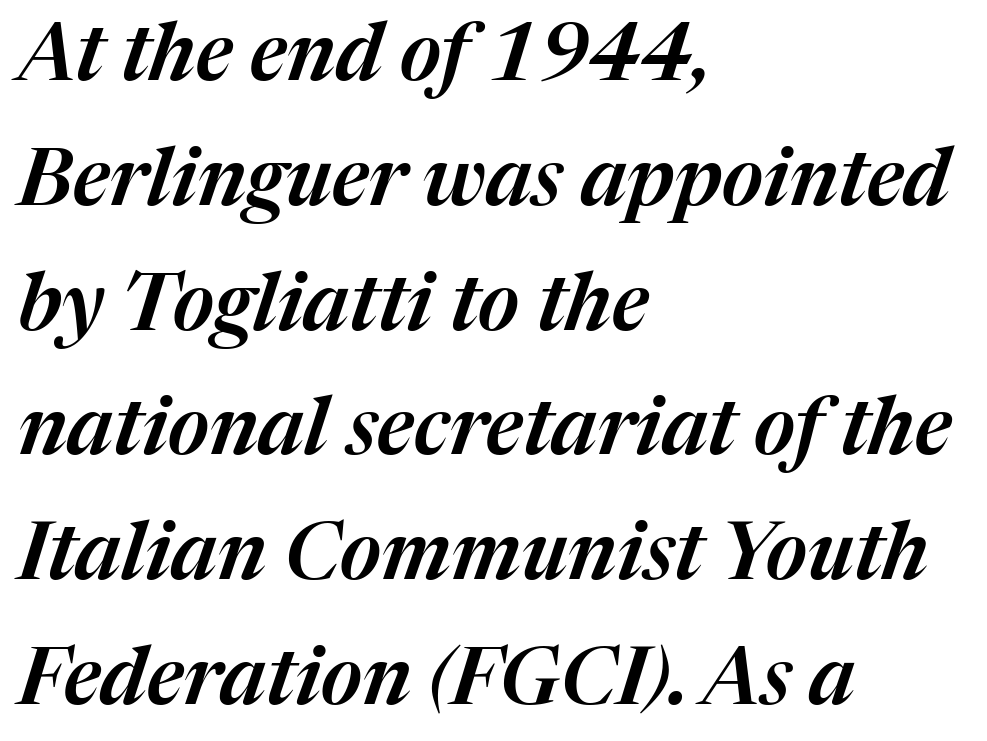
Q: Is the text italic (slanted)? A: Yes, it leans right by about 17 degrees.
Q: Is the text underlined? A: No.
Q: How is the paragraph aligned? A: Left-aligned.
Q: Is the spacing between letters normal or unusually wide? A: Normal.
Q: Is the spacing between lines tight, normal or loose? A: Normal.
Q: Width (condensed, normal, or wide)? A: Normal.
Q: Stroke contrast? A: Medium.
Q: x-height? A: Medium.
Q: Monospaced? A: No.
